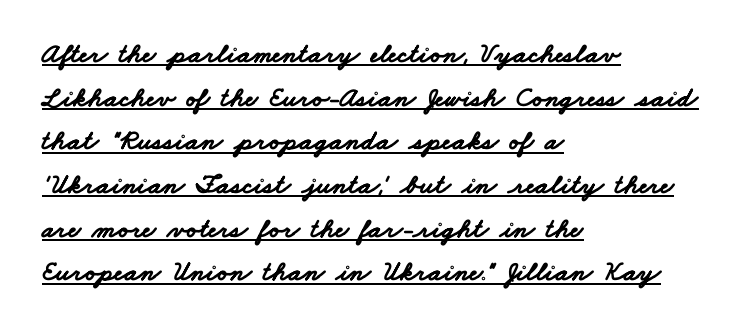
{"serif": "no", "bold": "yes", "weight": "bold", "width": "wide", "stroke_contrast": "low", "x_height": "small", "monospaced": "no", "underline": "yes", "align": "left", "line_spacing": "normal", "line_spacing_ratio": 1.56, "letter_spacing": "normal", "letter_spacing_em": 0.0, "glyph_px": 28}
